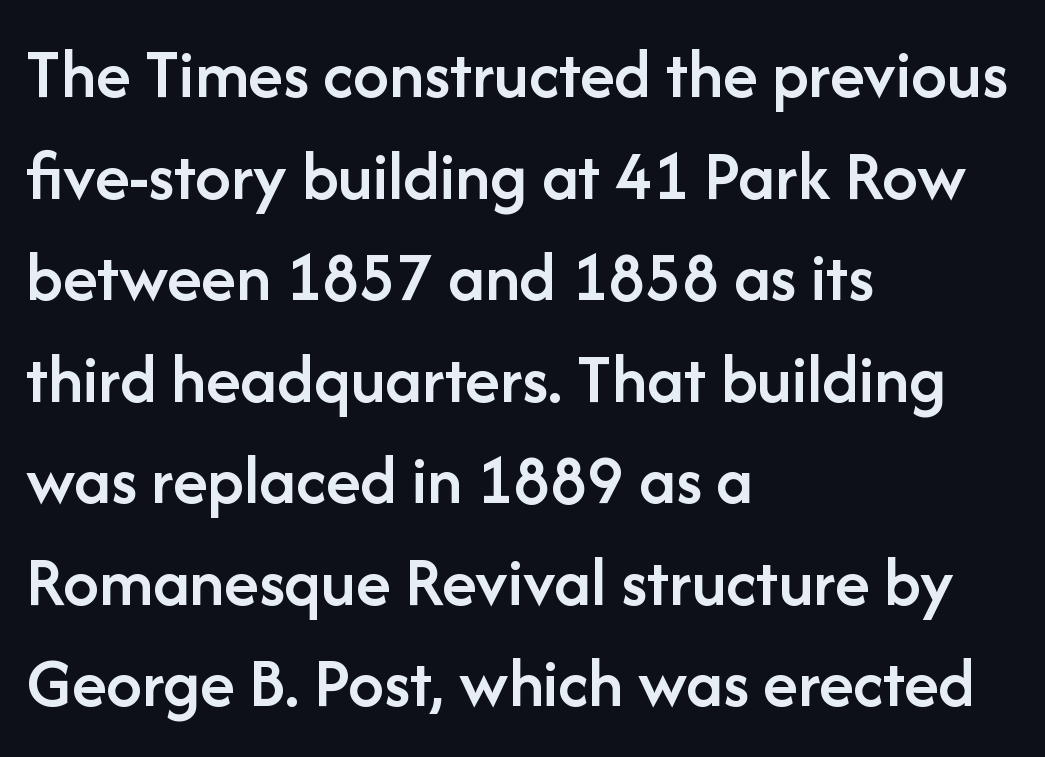
Q: Is the text bold? A: Semi-bold.
Q: Is the text italic (slanted)? A: No, it is upright.
Q: Is the typeface a serif or a sans-serif typeface? A: Sans-serif.
Q: Is the text underlined? A: No.
Q: How is the paragraph aligned? A: Left-aligned.
Q: Is the spacing between letters normal or unusually wide? A: Normal.
Q: Is the spacing between lines tight, normal or loose? A: Normal.
Q: Width (condensed, normal, or wide)? A: Normal.
Q: Stroke contrast? A: Low.
Q: x-height? A: Medium.
Q: Monospaced? A: No.
